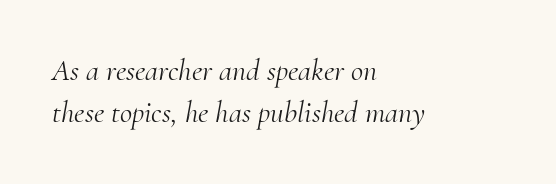
The image shows 30 px light serif type, italic (leaning right); set left-aligned, normal line spacing (1.41x), normal letter spacing, not underlined; medium stroke contrast and a small x-height.
